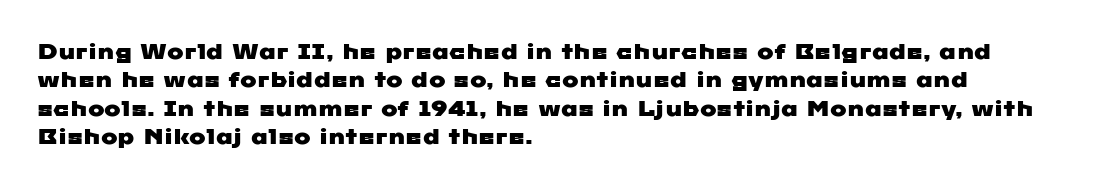
{"underline": "no", "align": "left", "line_spacing": "normal", "line_spacing_ratio": 1.29, "letter_spacing": "normal", "letter_spacing_em": 0.0, "glyph_px": 22}
